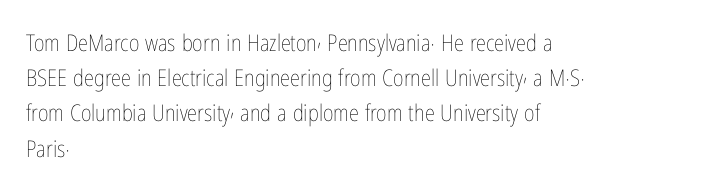
{"italic": "no", "bold": "no", "underline": "no", "align": "left", "line_spacing": "normal", "line_spacing_ratio": 1.53, "letter_spacing": "normal", "letter_spacing_em": 0.0, "glyph_px": 23}
